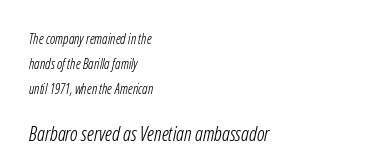
{"bold": "no", "underline": "no", "align": "left", "line_spacing_ratio": 1.77, "letter_spacing": "normal", "letter_spacing_em": 0.0, "larger_block": "second", "size_ratio": 1.43, "glyph_px": 20}
